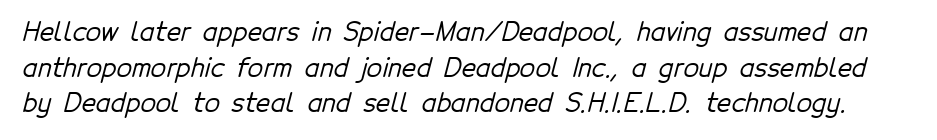
{"underline": "no", "line_spacing": "normal", "line_spacing_ratio": 1.43, "letter_spacing": "normal", "letter_spacing_em": 0.0, "glyph_px": 25}
